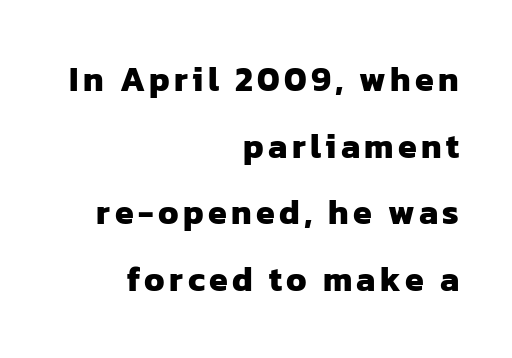
The image shows 34 px heavy sans-serif type; set right-aligned, loose line spacing (1.96x), not underlined; low stroke contrast and a medium x-height.
